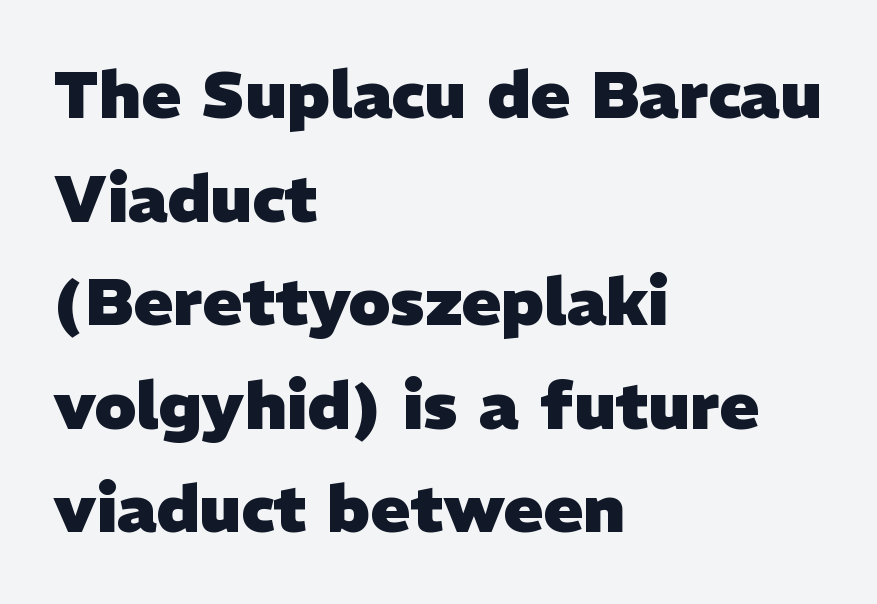
Q: Is the text bold? A: Yes.
Q: Is the typeface a serif or a sans-serif typeface? A: Sans-serif.
Q: Is the text underlined? A: No.
Q: How is the paragraph aligned? A: Left-aligned.
Q: Is the spacing between letters normal or unusually wide? A: Normal.
Q: Is the spacing between lines tight, normal or loose? A: Normal.
Q: Width (condensed, normal, or wide)? A: Normal.
Q: Stroke contrast? A: Low.
Q: x-height? A: Medium.
Q: Monospaced? A: No.
